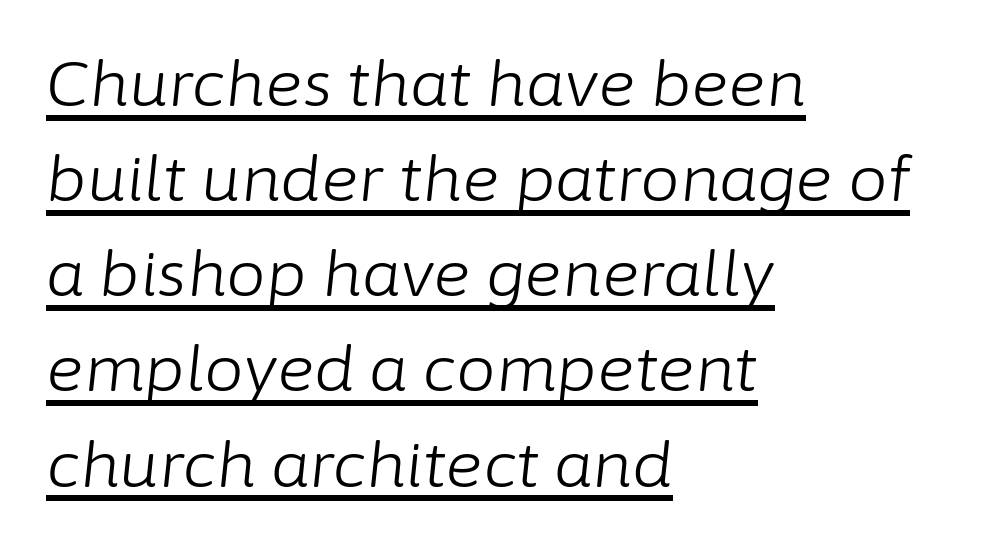
Notice how a bar underscores the lettering throughout. The face looks like a standard text weight, possibly lighter. A student would call this left alignment; a typographer would say flush left, rag right. This sample has the flowing, uneven cadence of proportional lettering. Reading down the column, the eye jumps a familiar distance to each next line. The letterforms sit shoulder to shoulder at normal distance.
